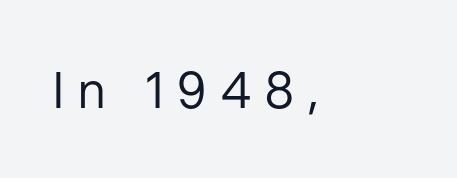
Heaviness? Minimal to ordinary, like unemphasized prose. Does the type have serifs? No, each stem ends abruptly. Bare-footed words on every line. These lines are rendered in a variable-pitch font.
